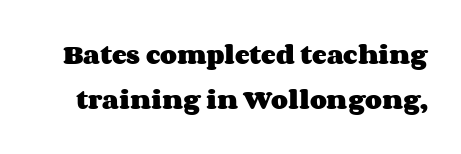
{"italic": "no", "bold": "yes", "underline": "no", "line_spacing": "loose", "line_spacing_ratio": 2.05, "letter_spacing": "normal", "letter_spacing_em": 0.0, "glyph_px": 22}
